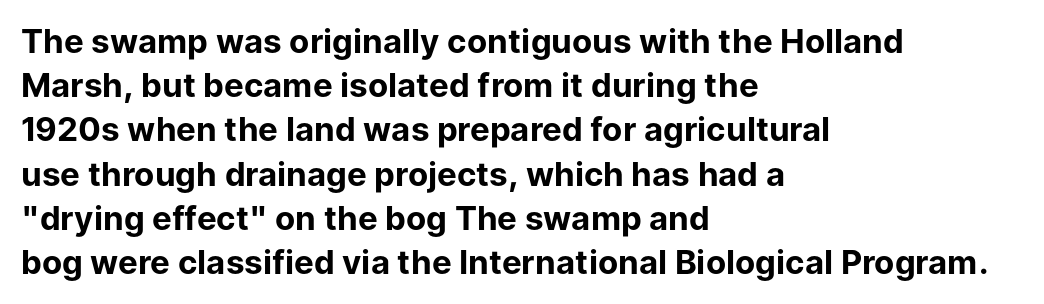
The image shows 33 px bold sans-serif type, upright; set left-aligned, normal line spacing (1.34x), normal letter spacing, not underlined; low stroke contrast and a medium x-height.
